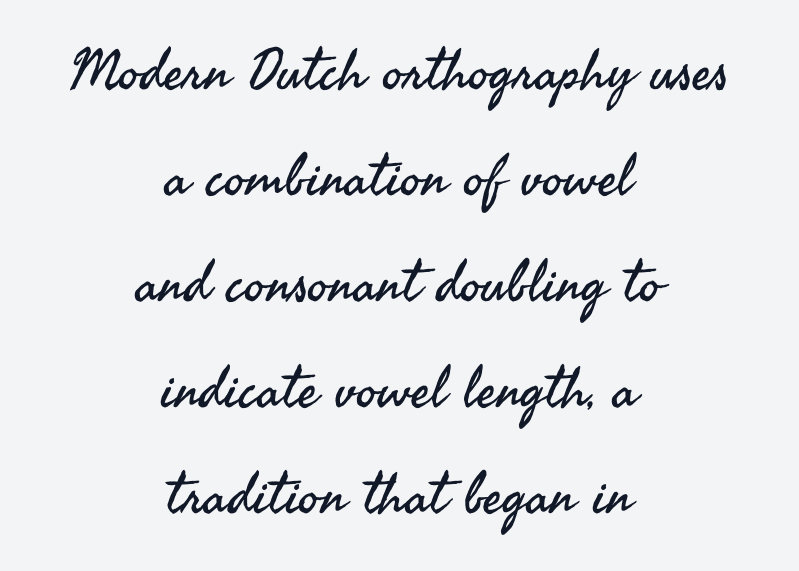
Q: Is the text bold? A: No.
Q: Is the text italic (slanted)? A: Yes.
Q: Is the typeface a serif or a sans-serif typeface? A: Sans-serif.
Q: Is the text underlined? A: No.
Q: How is the paragraph aligned? A: Centered.
Q: Is the spacing between letters normal or unusually wide? A: Normal.
Q: Width (condensed, normal, or wide)? A: Normal.
Q: Stroke contrast? A: Medium.
Q: x-height? A: Small.
Q: Monospaced? A: No.
